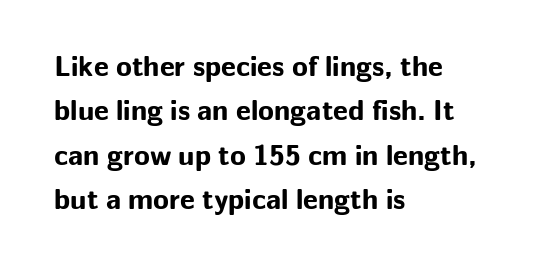
{"serif": "no", "italic": "no", "bold": "yes", "weight": "bold", "width": "normal", "stroke_contrast": "low", "x_height": "medium", "monospaced": "no", "underline": "no", "align": "left", "line_spacing": "normal", "line_spacing_ratio": 1.53, "letter_spacing": "normal", "letter_spacing_em": 0.0, "glyph_px": 29}
